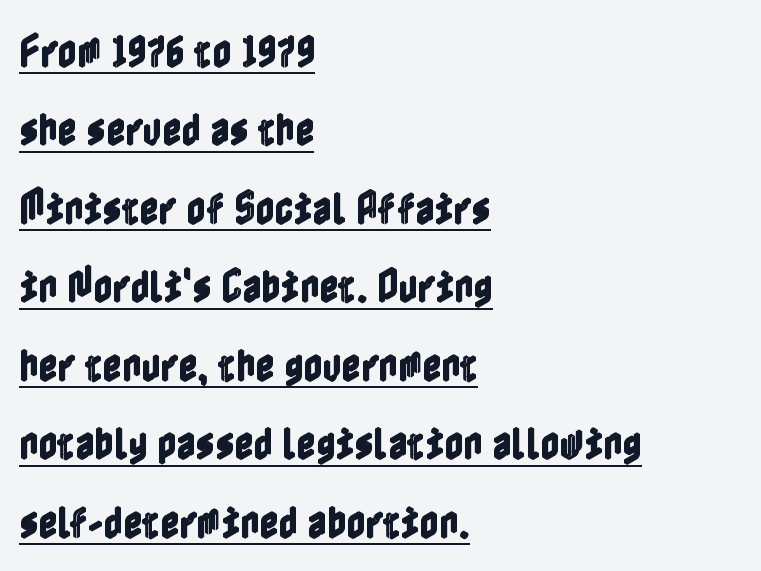
Q: Is the text italic (slanted)? A: No, it is upright.
Q: Is the text underlined? A: Yes.
Q: How is the paragraph aligned? A: Left-aligned.
Q: Is the spacing between letters normal or unusually wide? A: Normal.
Q: Is the spacing between lines tight, normal or loose? A: Loose.
Q: Width (condensed, normal, or wide)? A: Condensed.
Q: x-height? A: Medium.
